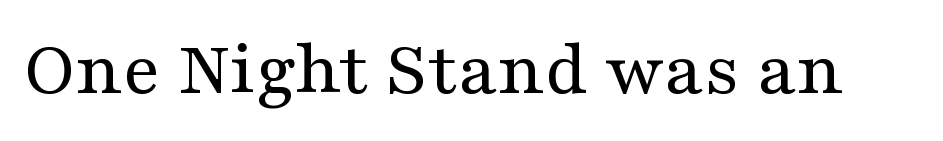
Counters stay open thanks to moderate or lighter strokes. Do the letters lean? They stand straight. Inter-character spacing is left at the font's built-in metrics. The glyphs are unaccompanied by any horizontal stroke below them. The type family on display is of the serif kind.
